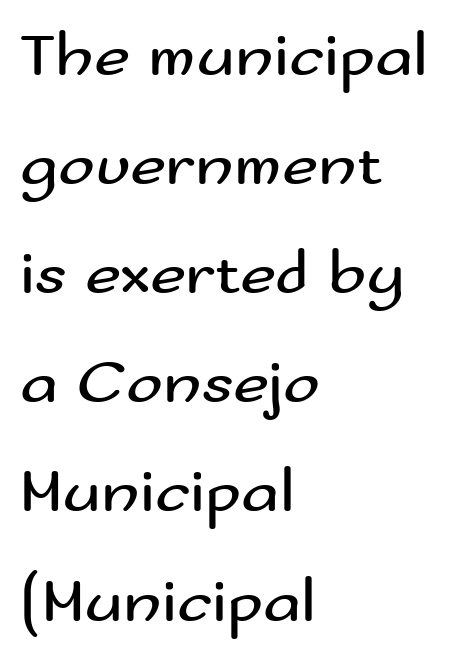
Q: Is the text bold? A: No.
Q: Is the text italic (slanted)? A: No, it is upright.
Q: Is the typeface a serif or a sans-serif typeface? A: Sans-serif.
Q: Is the text underlined? A: No.
Q: How is the paragraph aligned? A: Left-aligned.
Q: Is the spacing between letters normal or unusually wide? A: Normal.
Q: Width (condensed, normal, or wide)? A: Wide.
Q: Stroke contrast? A: Medium.
Q: x-height? A: Small.
Q: Monospaced? A: No.
